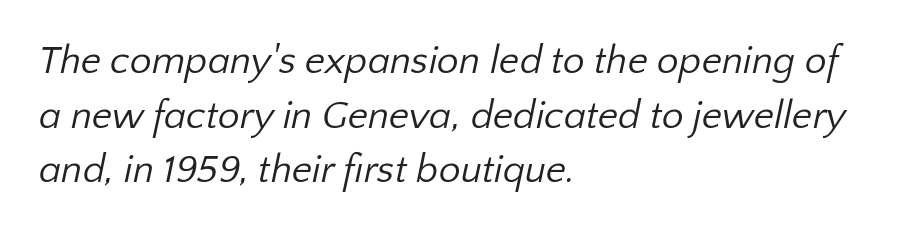
Q: Is the text bold? A: No.
Q: Is the typeface a serif or a sans-serif typeface? A: Sans-serif.
Q: Is the text underlined? A: No.
Q: How is the paragraph aligned? A: Left-aligned.
Q: Is the spacing between letters normal or unusually wide? A: Normal.
Q: Is the spacing between lines tight, normal or loose? A: Normal.
Q: Width (condensed, normal, or wide)? A: Normal.
Q: Stroke contrast? A: Low.
Q: x-height? A: Medium.
Q: Monospaced? A: No.
